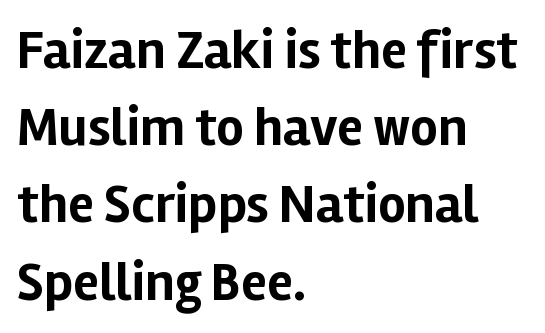
To sum up the face: it is a sans, with no serifs. Leftover space on each line is placed entirely after the last word. Notice how descenders clear the ascenders below comfortably — that's standard leading. The lettering holds an erect, upright posture throughout. The characters look thick and weighty, a clear bold.
